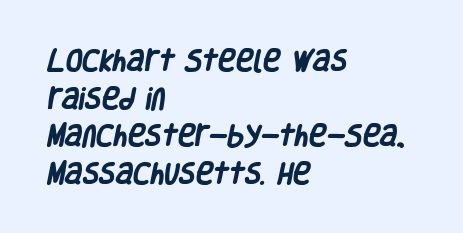
The typesetter chose a ragged-right arrangement here. Heavy, bold letterforms. A normal amount of white space separates one row of letters from the next. A clean baseline with only descenders dipping below it.
